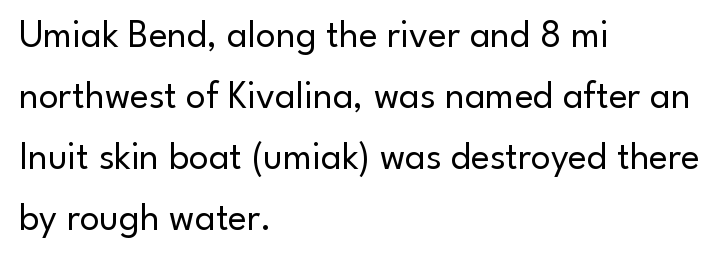
Counters stay open thanks to moderate or lighter strokes. Every character sits straight up, as roman type does. This sample keeps an unexceptional amount of space between lines. Default kerning and tracking; the words read as compact shapes. The text block is weighted toward the left margin, trailing off unevenly rightward. Words float on clear page, feet unadorned.
